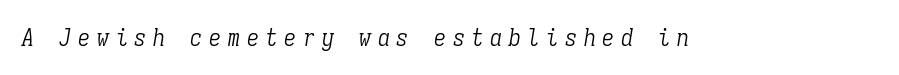
The image shows 24 px text type, italic (leaning right); set unusually wide letter spacing (+0.28 em), not underlined.
